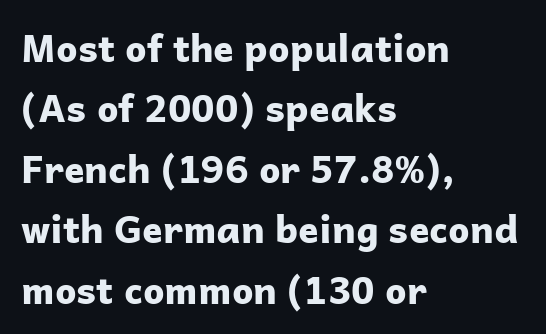
Q: Is the text bold? A: Yes.
Q: Is the text italic (slanted)? A: No, it is upright.
Q: Is the typeface a serif or a sans-serif typeface? A: Sans-serif.
Q: Is the text underlined? A: No.
Q: How is the paragraph aligned? A: Left-aligned.
Q: Is the spacing between letters normal or unusually wide? A: Normal.
Q: Is the spacing between lines tight, normal or loose? A: Normal.
Q: Width (condensed, normal, or wide)? A: Normal.
Q: Stroke contrast? A: Low.
Q: x-height? A: Medium.
Q: Monospaced? A: No.
